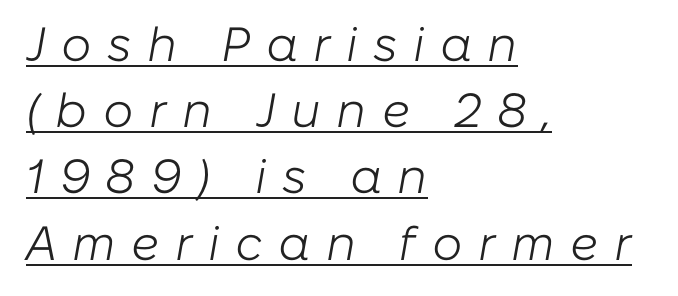
Is the block centered? No — it sits flush against the left margin. Weight: not bold — regular or lighter. This sample carries an underscore along the baseline area. Think of a printed novel: that variable character pitch is what you see here.
